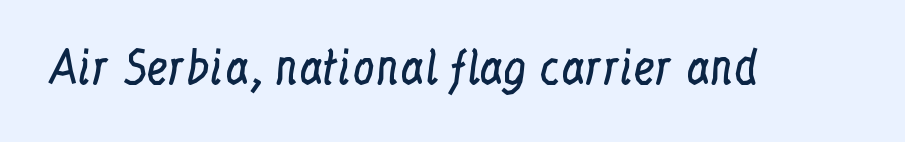
Here the glyphs are tracked normally, forming tight word shapes. Honestly, there is no underline to notice here at all. This rendering employs a face with finishing strokes, i.e., a serif. The face used here is proportionally spaced, like ordinary book or web type.
